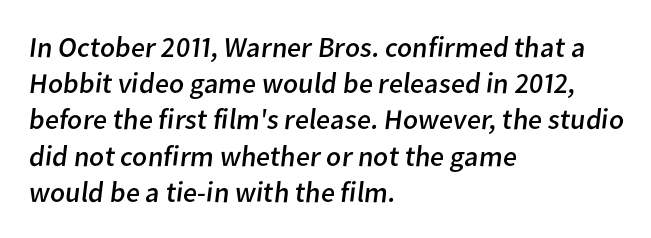
This rendering features lettering with no underline. The font is comparable to plain body text, perhaps lighter. Do the characters align in a grid? No, the font is proportional. What kind of face is this? One without serifs — a sans.
